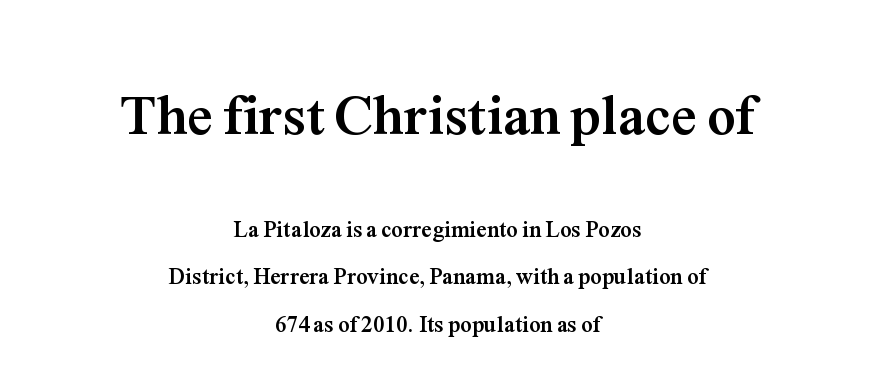
{"serif": "yes", "italic": "no", "bold": "yes", "weight": "semibold", "width": "normal", "stroke_contrast": "medium", "x_height": "medium", "monospaced": "no", "underline": "no", "align": "center", "line_spacing": "loose", "line_spacing_ratio": 2.06, "letter_spacing": "normal", "letter_spacing_em": 0.0, "larger_block": "first", "size_ratio": 2.48, "glyph_px": 57}
